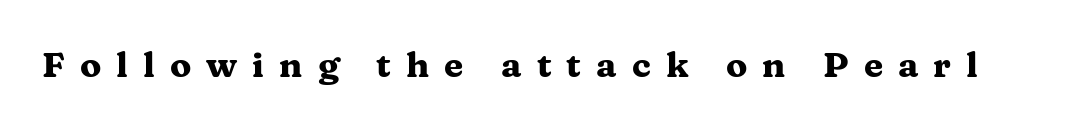
Here the glyphs are tracked loosely, breaking word shapes into spaced letters. The axis of the letterforms is exactly vertical. Emphasis by weight is at full strength: bold. Descenders hang freely into open space. Observe the serifs anchoring each vertical stroke in this sample.
